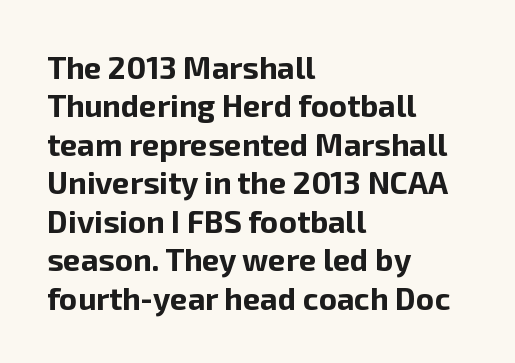
Inter-character spacing is left at the font's built-in metrics. This sample has the flowing, uneven cadence of proportional lettering. The specimen omits any rule beneath the text block's lines. This rendering employs a face without finishing strokes, i.e., a sans-serif.
